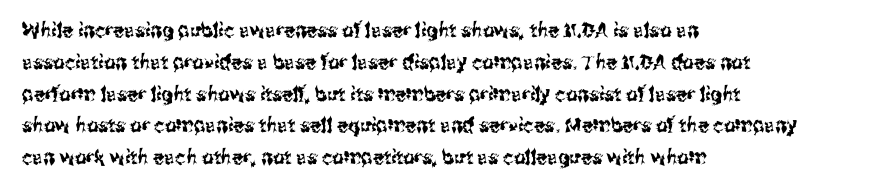
The letterforms sit shoulder to shoulder at normal distance. Ordinary non-slanted type is in use. All the whitespace from short lines collects on the right. The space between consecutive lines is moderate. The area under the type is left untouched.
